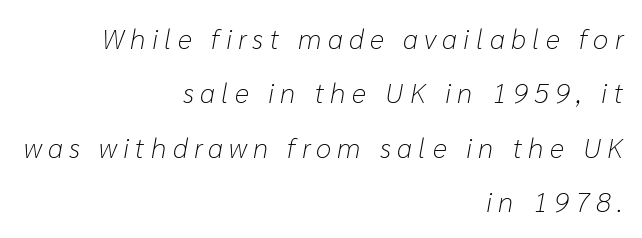
{"italic": "yes", "lean": "right", "slant_degrees": 10, "bold": "no", "weight": "light", "width": "normal", "stroke_contrast": "low", "x_height": "medium", "monospaced": "no", "underline": "no", "align": "right", "line_spacing": "loose", "line_spacing_ratio": 1.94, "letter_spacing": "wide", "letter_spacing_em": 0.22, "glyph_px": 28}
